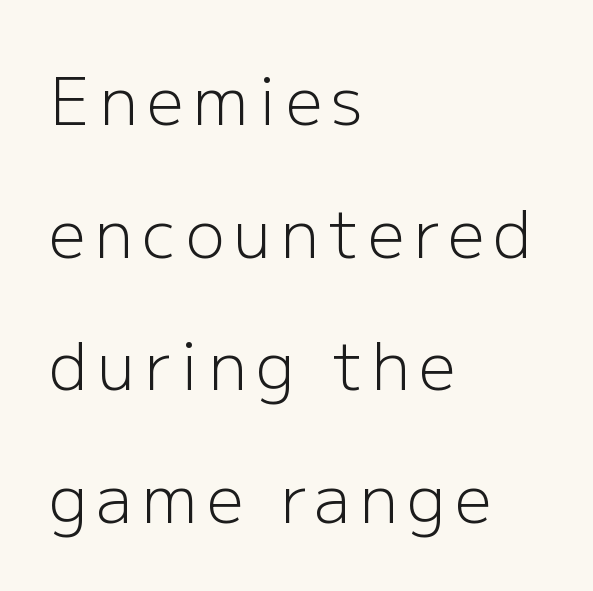
Quick note: underline off. Note the varied advance widths — an 'i' is clearly narrower than an 'm'. Stems and bowls with no extra thickness — not bold. Nope, no serifs anywhere on these letters.
